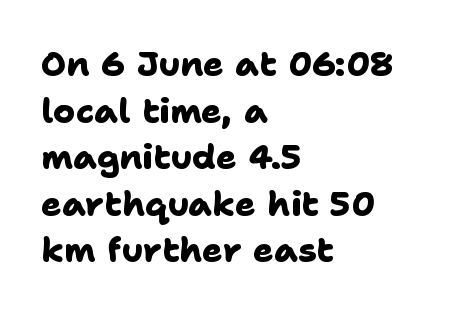
The image shows 34 px heavy sans-serif type; set left-aligned, normal line spacing (1.37x), normal letter spacing, not underlined; low stroke contrast and a medium x-height.
